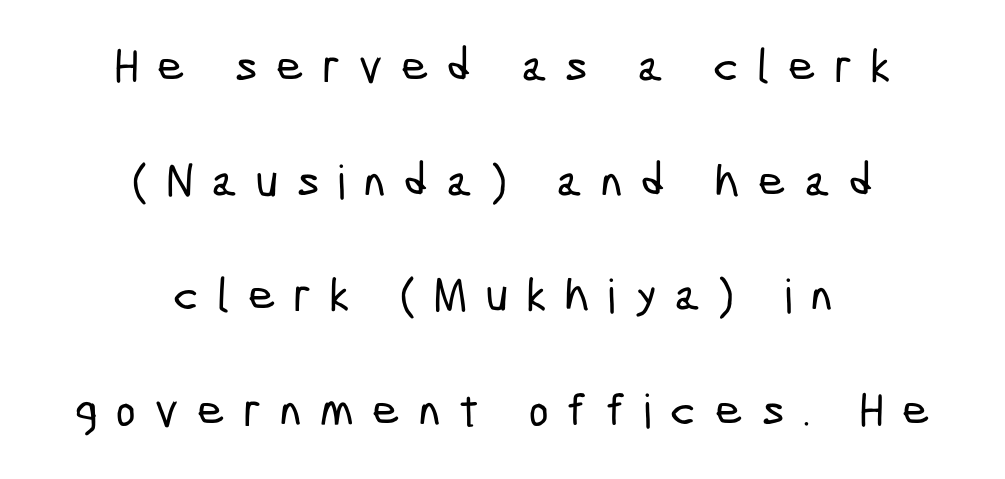
Q: Is the typeface a serif or a sans-serif typeface? A: Sans-serif.
Q: Is the text underlined? A: No.
Q: How is the paragraph aligned? A: Centered.
Q: Is the spacing between letters normal or unusually wide? A: Unusually wide.
Q: Is the spacing between lines tight, normal or loose? A: Loose.
Q: Width (condensed, normal, or wide)? A: Condensed.
Q: Stroke contrast? A: Low.
Q: x-height? A: Medium.
Q: Monospaced? A: No.
